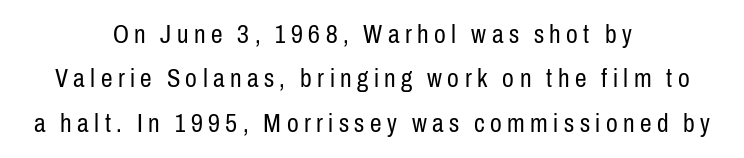
Q: Is the text bold? A: No.
Q: Is the text italic (slanted)? A: No, it is upright.
Q: Is the text underlined? A: No.
Q: How is the paragraph aligned? A: Centered.
Q: Is the spacing between letters normal or unusually wide? A: Unusually wide.
